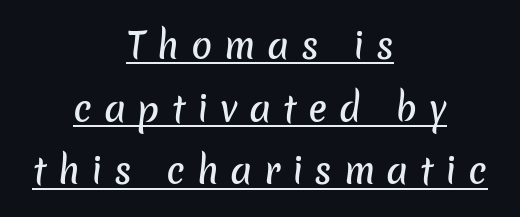
The type family on display is of the sans-serif kind. Underlined type. Note the varied advance widths — an 'i' is clearly narrower than an 'm'. This sample uses expanded letter spacing, leaving extra air between glyphs. Visually the block forms a symmetrical silhouette, jagged on both flanks.
